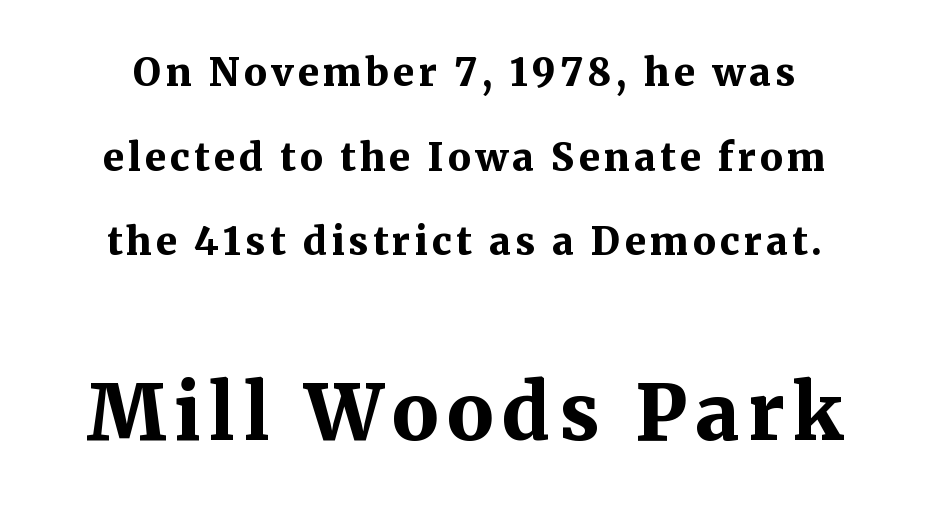
Its strokes are broad and dark, the hallmark of bold type. These lines stand farther apart than default settings would place them. Classification — serif. You could not count columns in this text — the font is proportionally spaced. Whoever set this made the second block the dominant, larger element. The letters stand straight up with perfectly vertical stems.
